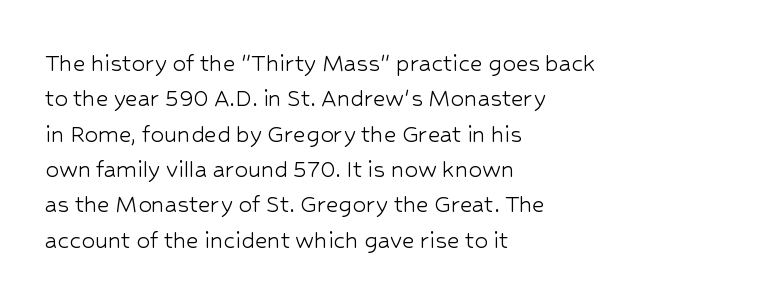
{"italic": "no", "bold": "no", "underline": "no", "align": "left", "line_spacing": "normal", "line_spacing_ratio": 1.31, "letter_spacing": "normal", "letter_spacing_em": 0.0, "glyph_px": 27}
